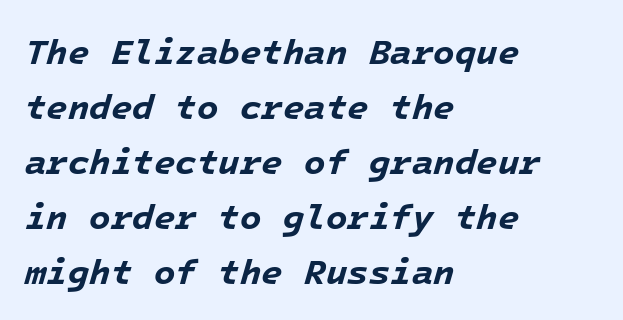
The image shows 35 px bold type, italic (leaning right), monospaced; set left-aligned, normal line spacing (1.57x), normal letter spacing, not underlined; low stroke contrast and a medium x-height.
